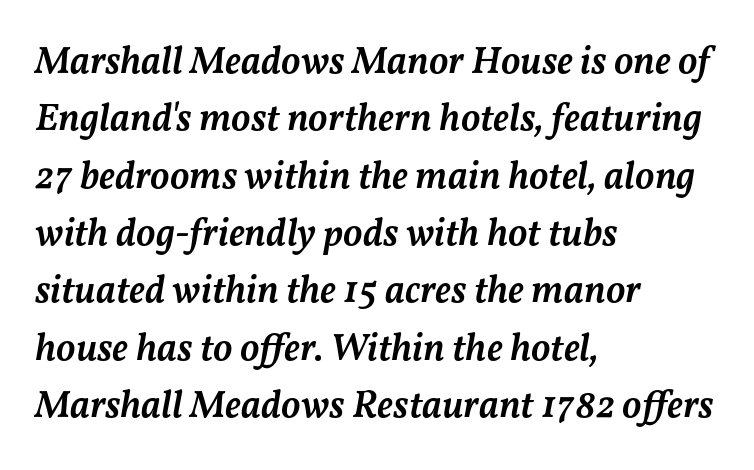
{"italic": "yes", "lean": "right", "slant_degrees": 11, "bold": "semi", "weight": "semibold", "width": "normal", "stroke_contrast": "medium", "x_height": "medium", "monospaced": "no", "underline": "no", "align": "left", "line_spacing": "normal", "line_spacing_ratio": 1.47, "letter_spacing": "normal", "letter_spacing_em": 0.0, "glyph_px": 39}
